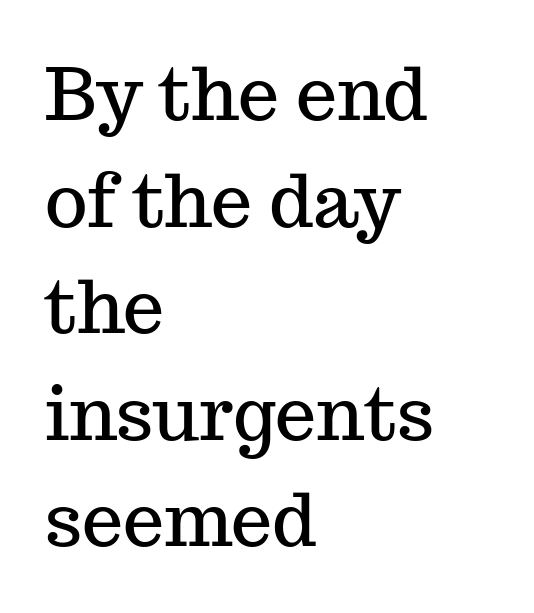
{"serif": "yes", "italic": "no", "width": "normal", "stroke_contrast": "medium", "x_height": "medium", "monospaced": "no", "underline": "no", "align": "left", "line_spacing": "normal", "line_spacing_ratio": 1.46, "letter_spacing": "normal", "letter_spacing_em": 0.0, "glyph_px": 73}
